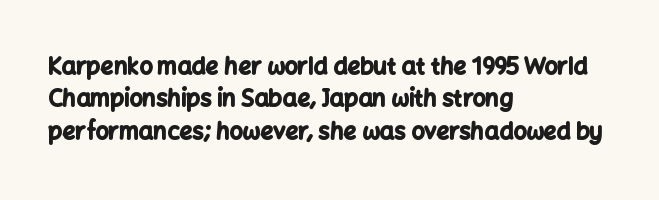
The image shows 23 px bold type, upright; set left-aligned, normal line spacing (1.41x), normal letter spacing, not underlined.
